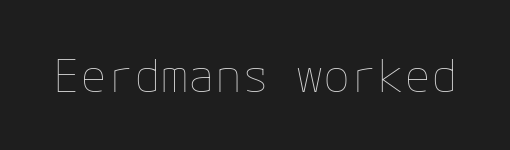
{"italic": "no", "bold": "no", "weight": "thin", "width": "normal", "stroke_contrast": "low", "x_height": "medium", "underline": "no", "letter_spacing": "normal", "letter_spacing_em": 0.0, "glyph_px": 45}
